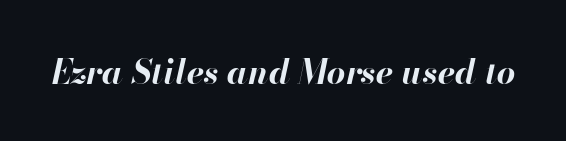
The image shows 33 px bold type, italic (leaning right); set normal letter spacing, not underlined; high stroke contrast and a small x-height.
